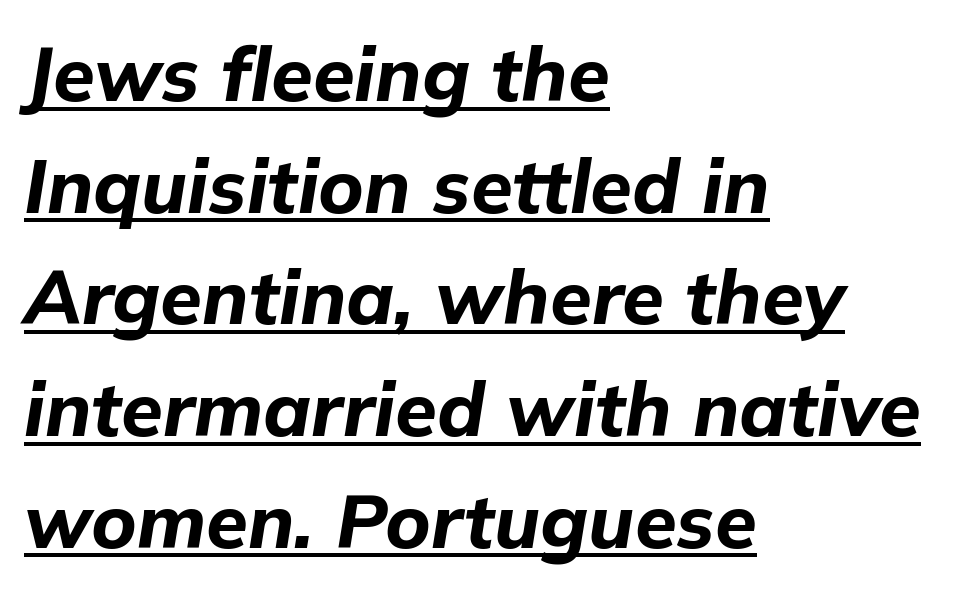
Q: Is the text bold? A: Yes.
Q: Is the text italic (slanted)? A: Yes, it leans right by about 9 degrees.
Q: Is the text underlined? A: Yes.
Q: How is the paragraph aligned? A: Left-aligned.
Q: Is the spacing between letters normal or unusually wide? A: Normal.
Q: Is the spacing between lines tight, normal or loose? A: Normal.
Q: Width (condensed, normal, or wide)? A: Normal.
Q: Stroke contrast? A: Low.
Q: x-height? A: Medium.
Q: Monospaced? A: No.
